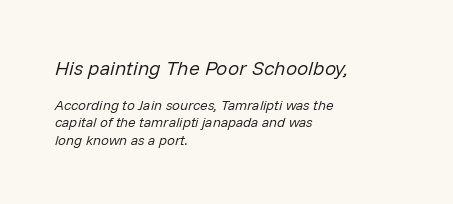
Q: Is the text bold? A: No.
Q: Is the text italic (slanted)? A: Yes, it leans right by about 14 degrees.
Q: Is the text underlined? A: No.
Q: How is the paragraph aligned? A: Left-aligned.
Q: Is the spacing between letters normal or unusually wide? A: Normal.
Q: Is the spacing between lines tight, normal or loose? A: Normal.
Q: Which block of text is set in a larger size, the first (top) or the second (bottom)? A: The first (top) one.
